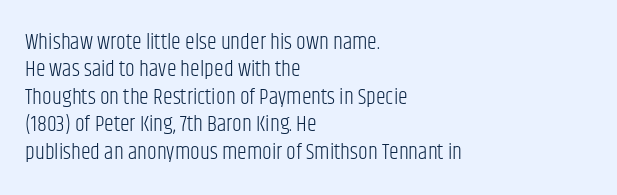
{"italic": "no", "bold": "no", "underline": "no", "align": "left", "line_spacing": "normal", "line_spacing_ratio": 1.25, "letter_spacing": "normal", "letter_spacing_em": 0.0, "glyph_px": 22}
